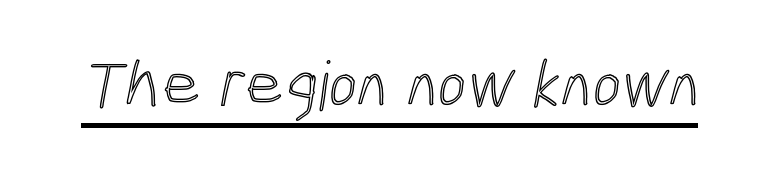
The image shows 68 px condensed type; set normal letter spacing, underlined; a medium x-height.
